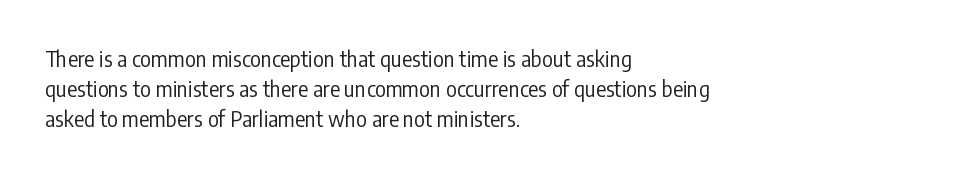
Quick note: interline space is typical. Nothing unusual about the tracking: characters are spaced as the font intends. Unmarked baselines from the first word to the last. No italicization has been applied; the sample stays upright.
